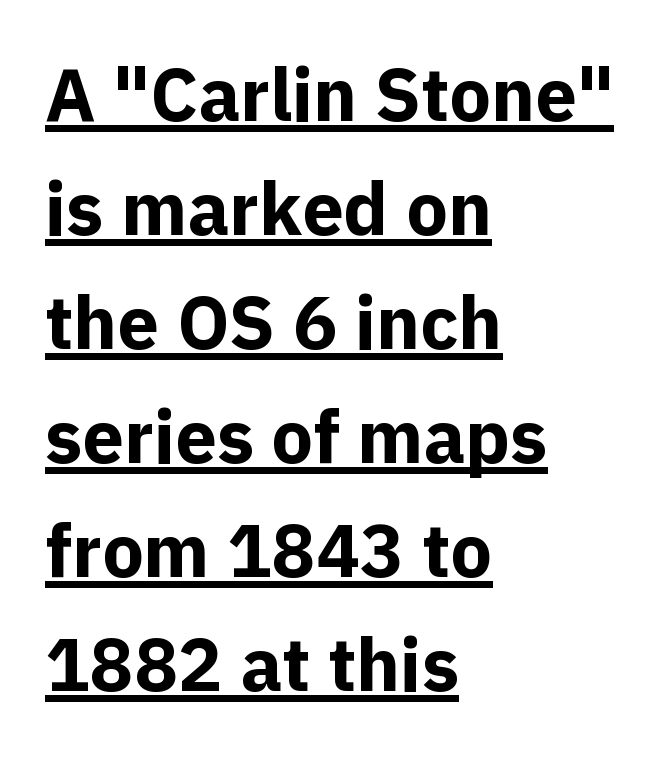
The image shows 74 px bold sans-serif type, upright; set left-aligned, normal line spacing (1.54x), normal letter spacing, underlined; a medium x-height.
